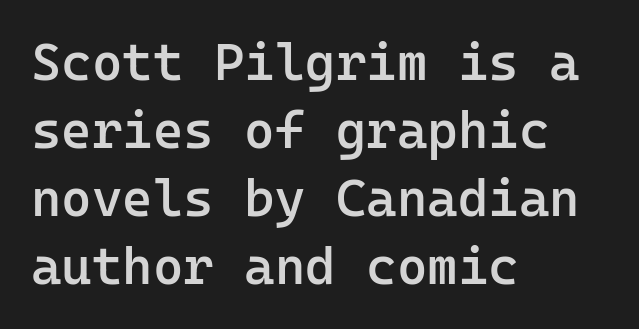
Q: Is the text bold? A: Semi-bold.
Q: Is the text italic (slanted)? A: No, it is upright.
Q: Is the typeface a serif or a sans-serif typeface? A: Sans-serif.
Q: Is the text underlined? A: No.
Q: How is the paragraph aligned? A: Left-aligned.
Q: Is the spacing between letters normal or unusually wide? A: Normal.
Q: Is the spacing between lines tight, normal or loose? A: Normal.
Q: Width (condensed, normal, or wide)? A: Normal.
Q: Stroke contrast? A: Low.
Q: x-height? A: Medium.
Q: Monospaced? A: Yes.
